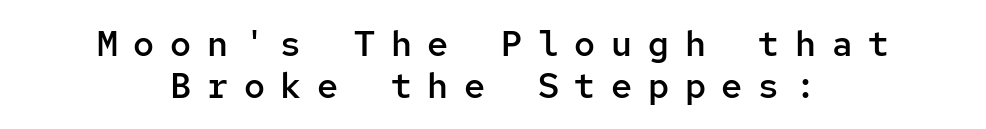
{"serif": "no", "italic": "no", "bold": "semi", "weight": "semibold", "width": "normal", "stroke_contrast": "low", "x_height": "medium", "monospaced": "yes", "underline": "no", "align": "center", "line_spacing_ratio": 1.2, "letter_spacing": "wide", "letter_spacing_em": 0.45, "glyph_px": 35}
